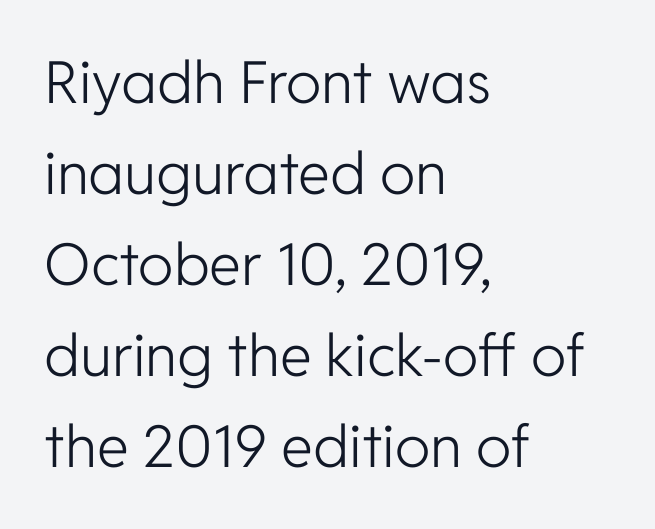
{"serif": "no", "italic": "no", "bold": "no", "weight": "light", "width": "normal", "stroke_contrast": "low", "x_height": "medium", "monospaced": "no", "underline": "no", "align": "left", "line_spacing": "normal", "line_spacing_ratio": 1.57, "letter_spacing": "normal", "letter_spacing_em": 0.0, "glyph_px": 58}
